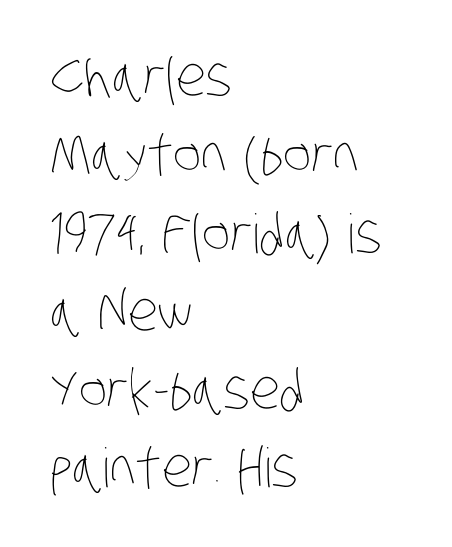
{"bold": "no", "weight": "thin", "width": "condensed", "stroke_contrast": "low", "x_height": "large", "monospaced": "no", "underline": "no", "align": "left", "line_spacing": "normal", "line_spacing_ratio": 1.45, "letter_spacing": "normal", "letter_spacing_em": 0.0, "glyph_px": 54}
